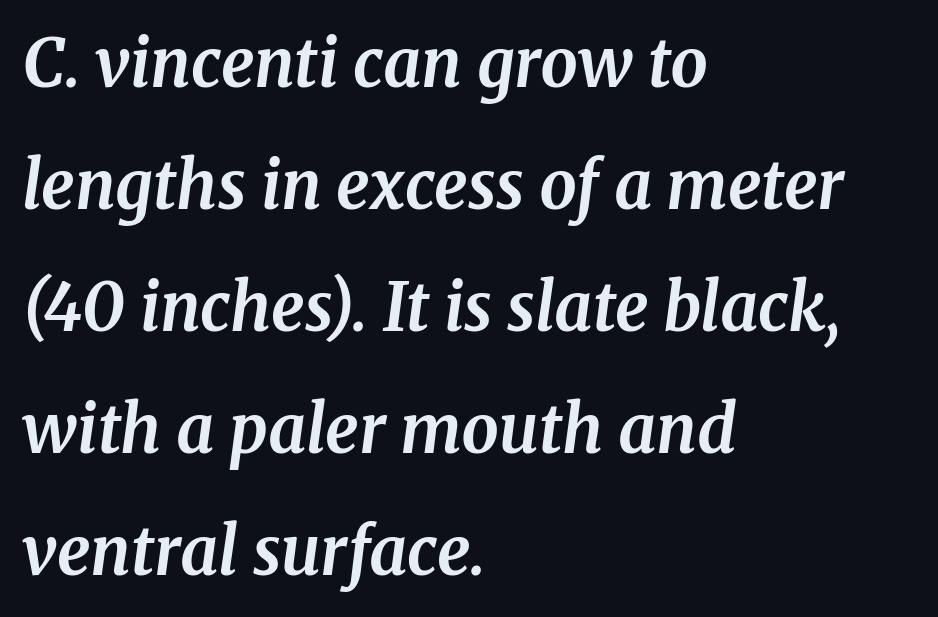
Q: Is the text bold? A: Yes.
Q: Is the text italic (slanted)? A: Yes, it leans right by about 8 degrees.
Q: Is the typeface a serif or a sans-serif typeface? A: Serif.
Q: Is the text underlined? A: No.
Q: How is the paragraph aligned? A: Left-aligned.
Q: Is the spacing between letters normal or unusually wide? A: Normal.
Q: Width (condensed, normal, or wide)? A: Normal.
Q: Stroke contrast? A: Medium.
Q: x-height? A: Medium.
Q: Monospaced? A: No.
